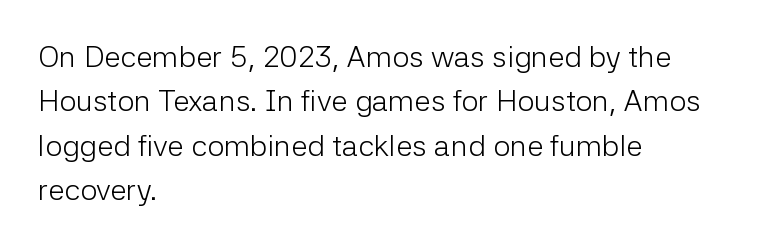
{"serif": "no", "italic": "no", "bold": "no", "weight": "light", "width": "normal", "stroke_contrast": "low", "x_height": "medium", "monospaced": "no", "underline": "no", "align": "left", "line_spacing": "normal", "line_spacing_ratio": 1.48, "letter_spacing": "normal", "letter_spacing_em": 0.0, "glyph_px": 30}
